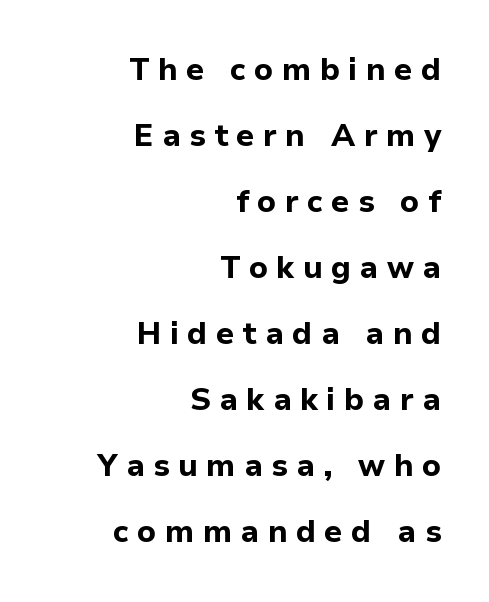
Q: Is the text bold? A: Yes.
Q: Is the text italic (slanted)? A: No, it is upright.
Q: Is the typeface a serif or a sans-serif typeface? A: Sans-serif.
Q: Is the text underlined? A: No.
Q: How is the paragraph aligned? A: Right-aligned.
Q: Is the spacing between letters normal or unusually wide? A: Unusually wide.
Q: Is the spacing between lines tight, normal or loose? A: Loose.
Q: Width (condensed, normal, or wide)? A: Normal.
Q: Stroke contrast? A: Low.
Q: x-height? A: Medium.
Q: Monospaced? A: No.
